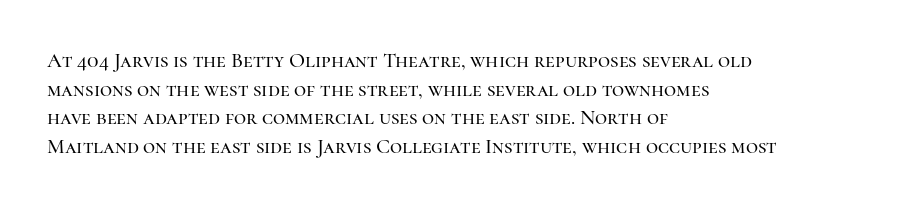
{"italic": "no", "underline": "no", "align": "left", "line_spacing": "normal", "line_spacing_ratio": 1.36, "letter_spacing": "normal", "letter_spacing_em": 0.0, "glyph_px": 21}
